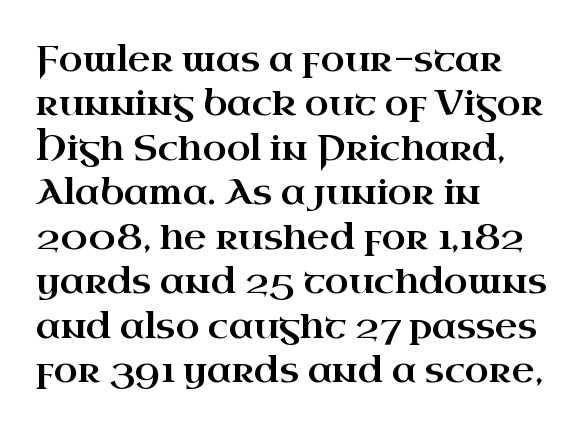
The image shows 35 px wide serif type, upright; set left-aligned, normal line spacing (1.27x), normal letter spacing, not underlined; high stroke contrast and a small x-height.
